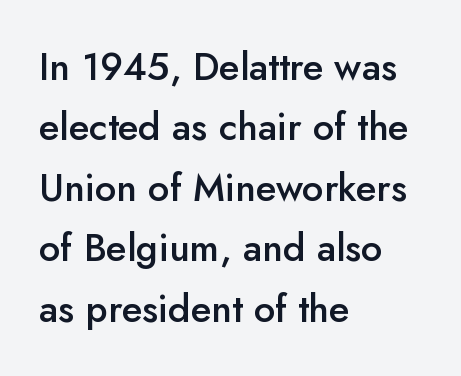
A sans-serif font was chosen for this passage. Honestly, there is no underline to notice here at all. Firm but not heavy-handed strokes: this text is semibold. Is the block centered? No — it sits flush against the left margin. You can tell it's not italic because the verticals are truly vertical.
